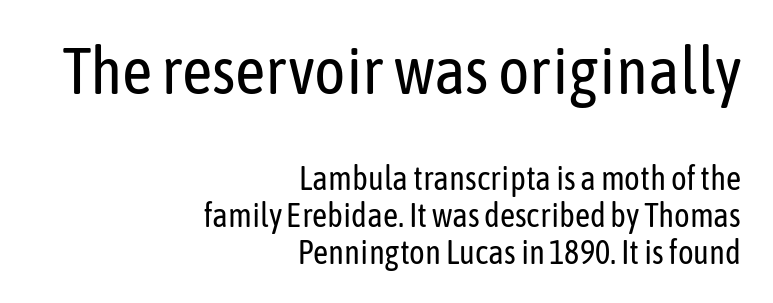
The image shows 66 px regular-weight, condensed sans-serif type, upright; set right-aligned, tight line spacing (1.12x), normal letter spacing, not underlined; the first (top) block is 2.0x larger; low stroke contrast and a medium x-height.
